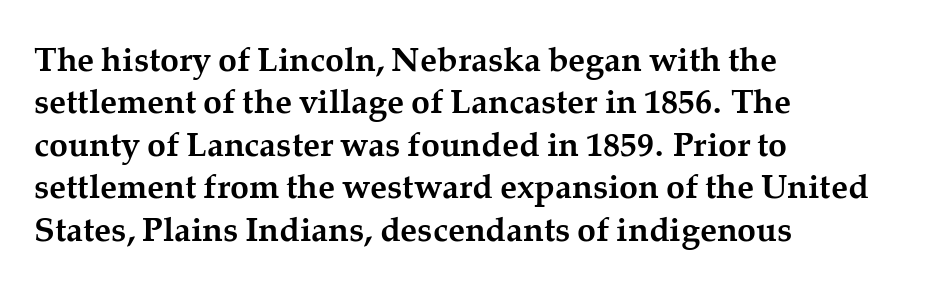
Q: Is the text bold? A: Yes.
Q: Is the text italic (slanted)? A: No, it is upright.
Q: Is the typeface a serif or a sans-serif typeface? A: Serif.
Q: Is the text underlined? A: No.
Q: How is the paragraph aligned? A: Left-aligned.
Q: Is the spacing between letters normal or unusually wide? A: Normal.
Q: Is the spacing between lines tight, normal or loose? A: Normal.
Q: Width (condensed, normal, or wide)? A: Normal.
Q: Stroke contrast? A: Medium.
Q: x-height? A: Medium.
Q: Monospaced? A: No.
